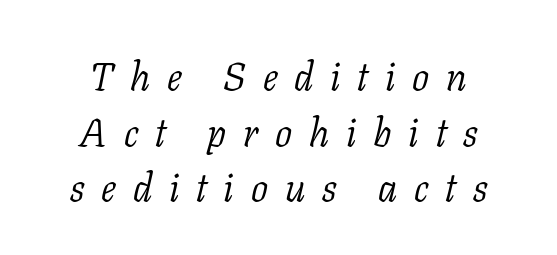
The letters advance in unequal steps, a hallmark of proportional type. These lines sit exactly where default settings would place them. No word sits above an underline. The typeface has the unassuming heft of standard copy or less. An italicized treatment has been applied to the whole sample. What stands out about the letter spacing? Its width — letters are far apart.
